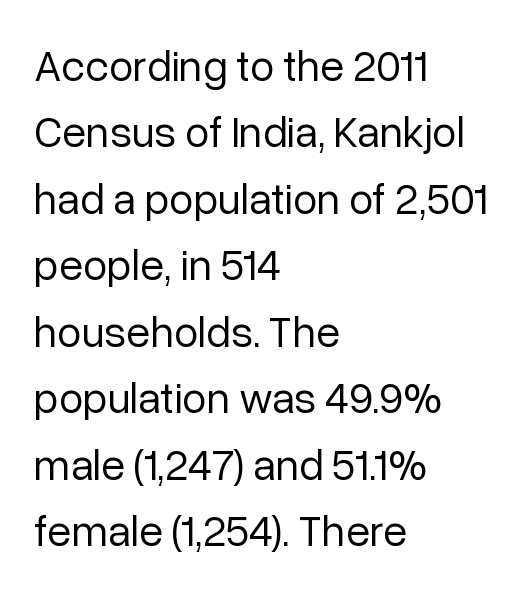
The image shows 44 px regular-weight sans-serif type, upright; set left-aligned, normal line spacing (1.51x), normal letter spacing, not underlined; low stroke contrast and a medium x-height.
